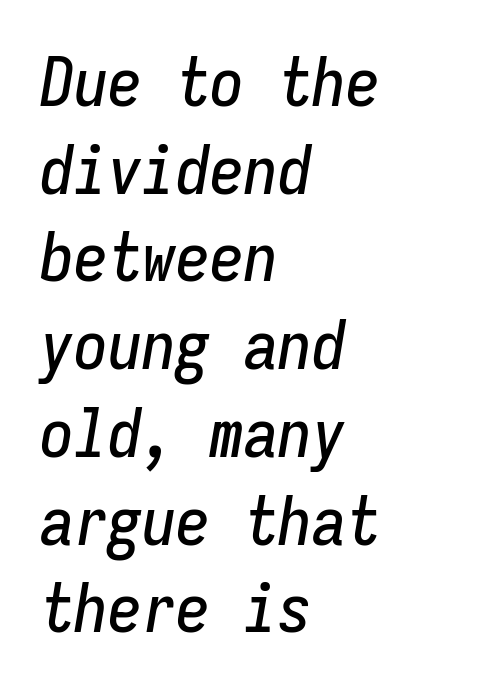
The image shows 68 px condensed type, italic (leaning right), monospaced; set left-aligned, normal line spacing (1.29x), normal letter spacing, not underlined; low stroke contrast and a medium x-height.
